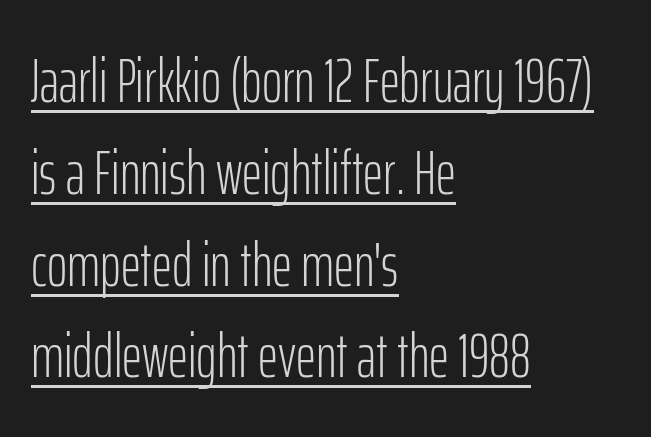
Tracking value appears to be zero — textbook default spacing. Each letter keeps its own natural width here, so spacing adapts to shape. Quick note: interline space is typical. If you drew a ruler down the left edge, every line would touch it. This sample carries an underscore along the baseline area.
